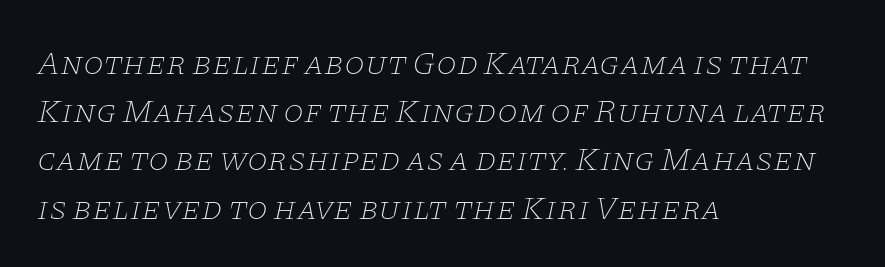
The image shows 33 px thin, wide serif type, italic (leaning right); set left-aligned, normal line spacing (1.46x), normal letter spacing, not underlined; low stroke contrast and a large x-height.
